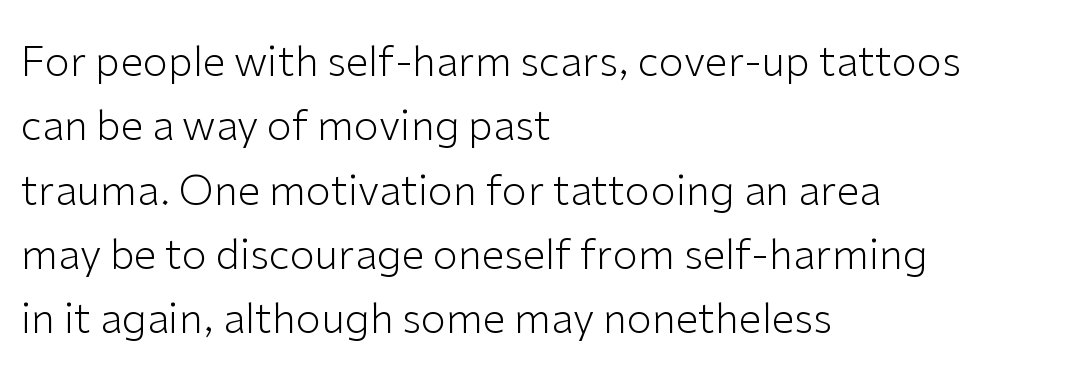
The image shows 41 px light sans-serif type, upright; set left-aligned, normal line spacing (1.57x), normal letter spacing, not underlined; low stroke contrast and a medium x-height.
